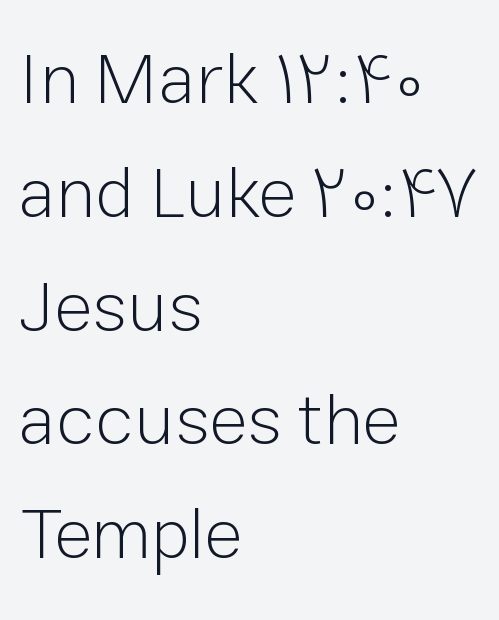
The image shows 72 px light sans-serif type, upright; set left-aligned, normal line spacing (1.58x), normal letter spacing, not underlined; low stroke contrast and a medium x-height.
